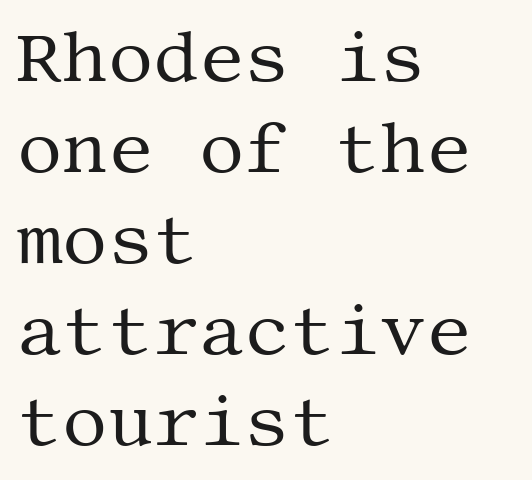
Q: Is the text bold? A: No.
Q: Is the text italic (slanted)? A: No, it is upright.
Q: Is the typeface a serif or a sans-serif typeface? A: Serif.
Q: Is the text underlined? A: No.
Q: How is the paragraph aligned? A: Left-aligned.
Q: Is the spacing between letters normal or unusually wide? A: Normal.
Q: Is the spacing between lines tight, normal or loose? A: Normal.
Q: Width (condensed, normal, or wide)? A: Normal.
Q: Stroke contrast? A: Medium.
Q: x-height? A: Large.
